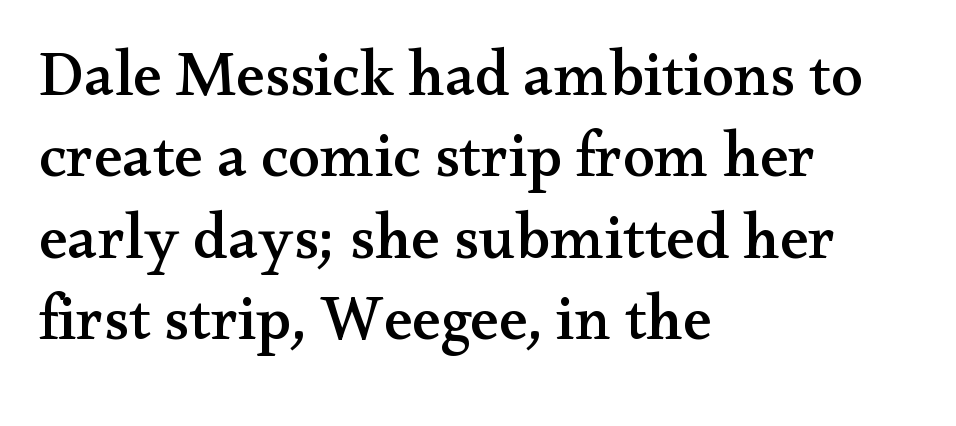
Q: Is the text italic (slanted)? A: No, it is upright.
Q: Is the typeface a serif or a sans-serif typeface? A: Serif.
Q: Is the text underlined? A: No.
Q: How is the paragraph aligned? A: Left-aligned.
Q: Is the spacing between letters normal or unusually wide? A: Normal.
Q: Is the spacing between lines tight, normal or loose? A: Normal.
Q: Width (condensed, normal, or wide)? A: Wide.
Q: Stroke contrast? A: Medium.
Q: x-height? A: Small.
Q: Monospaced? A: No.
